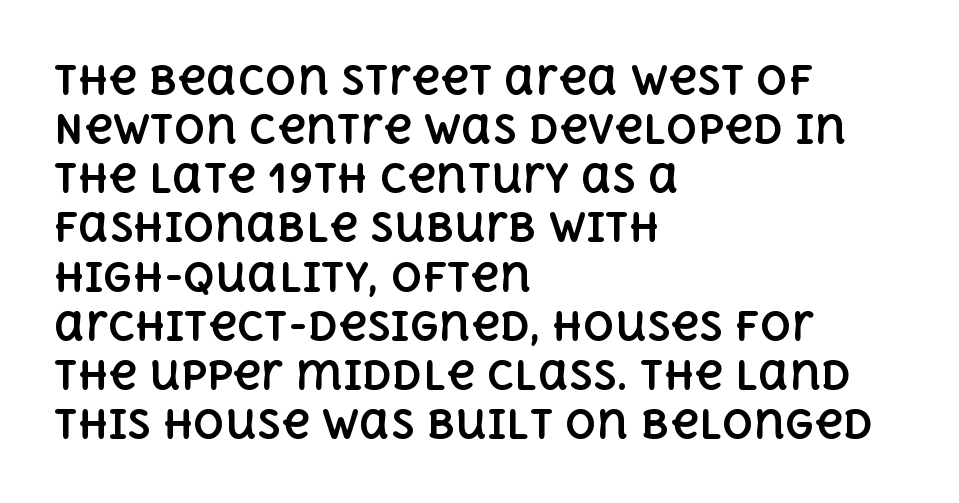
The image shows 39 px bold type, upright; set left-aligned, normal line spacing (1.26x), normal letter spacing, not underlined; a large x-height.
